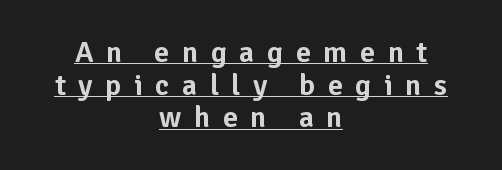
{"serif": "no", "italic": "no", "width": "normal", "stroke_contrast": "low", "x_height": "medium", "monospaced": "no", "underline": "yes", "align": "center", "line_spacing": "tight", "line_spacing_ratio": 1.09, "letter_spacing": "wide", "letter_spacing_em": 0.42, "glyph_px": 30}
